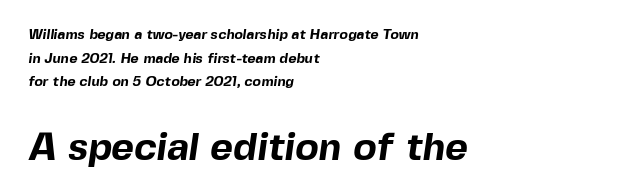
The image shows 39 px bold sans-serif type; set left-aligned, normal line spacing (1.68x), normal letter spacing, not underlined; the second (bottom) block is 2.79x larger; a medium x-height.
